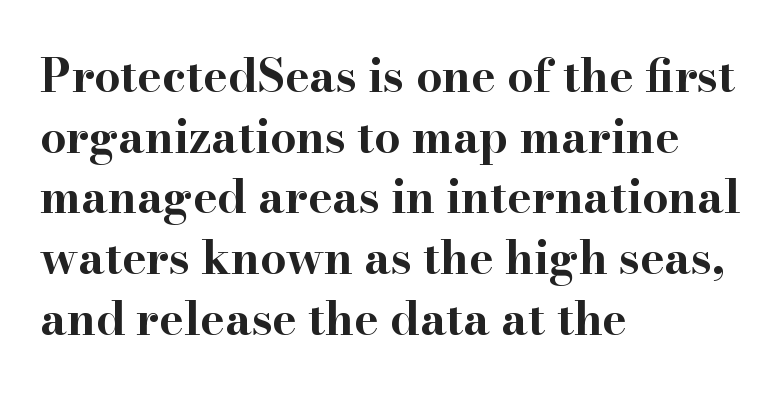
Q: Is the text bold? A: Yes.
Q: Is the text italic (slanted)? A: No, it is upright.
Q: Is the typeface a serif or a sans-serif typeface? A: Serif.
Q: Is the text underlined? A: No.
Q: How is the paragraph aligned? A: Left-aligned.
Q: Is the spacing between letters normal or unusually wide? A: Normal.
Q: Is the spacing between lines tight, normal or loose? A: Normal.
Q: Width (condensed, normal, or wide)? A: Wide.
Q: Stroke contrast? A: High.
Q: x-height? A: Small.
Q: Monospaced? A: No.
